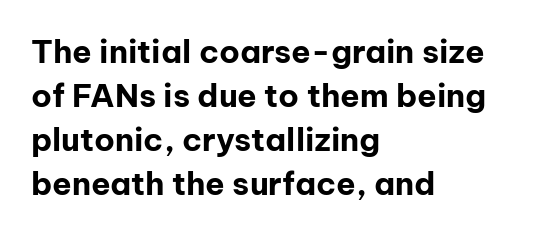
Q: Is the text bold? A: Yes.
Q: Is the text italic (slanted)? A: No, it is upright.
Q: Is the typeface a serif or a sans-serif typeface? A: Sans-serif.
Q: Is the text underlined? A: No.
Q: How is the paragraph aligned? A: Left-aligned.
Q: Is the spacing between letters normal or unusually wide? A: Normal.
Q: Is the spacing between lines tight, normal or loose? A: Normal.
Q: Width (condensed, normal, or wide)? A: Normal.
Q: Stroke contrast? A: Low.
Q: x-height? A: Medium.
Q: Monospaced? A: No.
